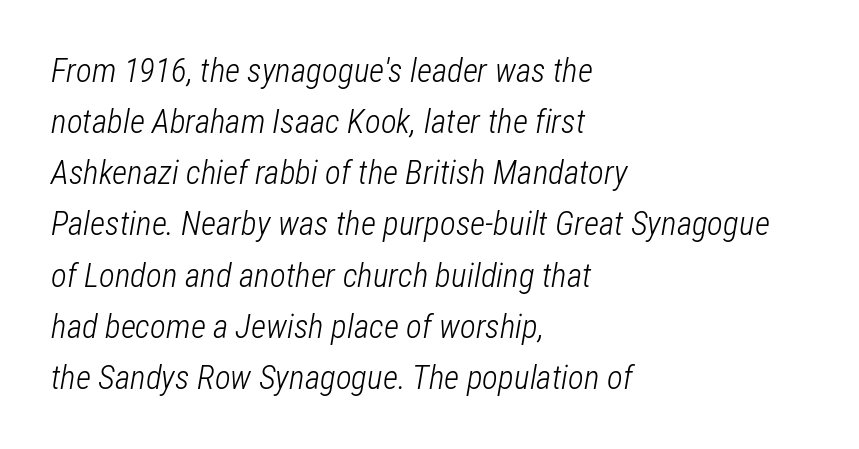
Q: Is the text bold? A: No.
Q: Is the text italic (slanted)? A: Yes, it leans right by about 12 degrees.
Q: Is the text underlined? A: No.
Q: How is the paragraph aligned? A: Left-aligned.
Q: Is the spacing between letters normal or unusually wide? A: Normal.
Q: Is the spacing between lines tight, normal or loose? A: Normal.
Q: Width (condensed, normal, or wide)? A: Condensed.
Q: Stroke contrast? A: Low.
Q: x-height? A: Medium.
Q: Monospaced? A: No.
